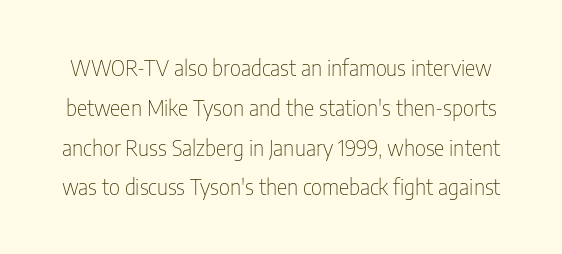
{"italic": "no", "bold": "no", "underline": "no", "line_spacing_ratio": 1.81, "letter_spacing": "normal", "letter_spacing_em": 0.0, "glyph_px": 22}
